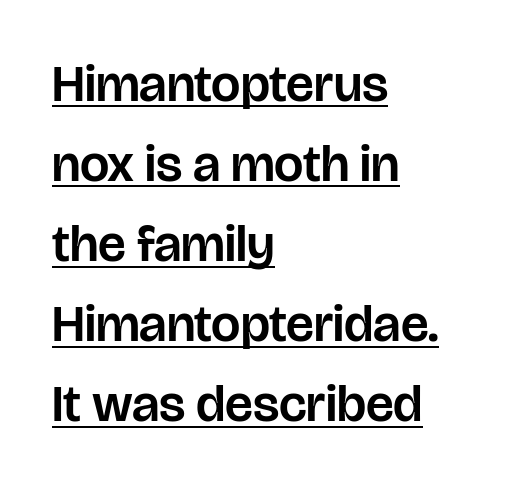
{"serif": "no", "italic": "no", "width": "normal", "stroke_contrast": "low", "x_height": "large", "monospaced": "no", "underline": "yes", "align": "left", "line_spacing": "normal", "line_spacing_ratio": 1.54, "letter_spacing": "normal", "letter_spacing_em": 0.0, "glyph_px": 52}
